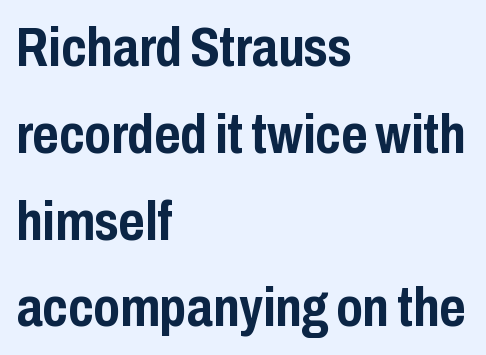
{"serif": "no", "italic": "no", "bold": "yes", "weight": "semibold", "width": "condensed", "stroke_contrast": "low", "x_height": "medium", "monospaced": "no", "underline": "no", "align": "left", "line_spacing": "normal", "line_spacing_ratio": 1.55, "letter_spacing": "normal", "letter_spacing_em": 0.0, "glyph_px": 56}
